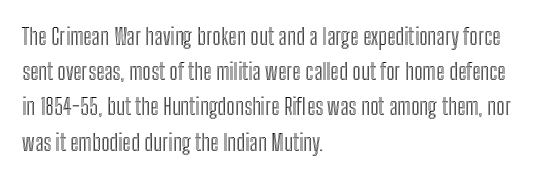
The designer left line spacing at the default. The face used here is rendered with its standard letterfit. The letters stand upright; this is a roman face. The rag falls on the right side of this text block. The words here are not underlined.
